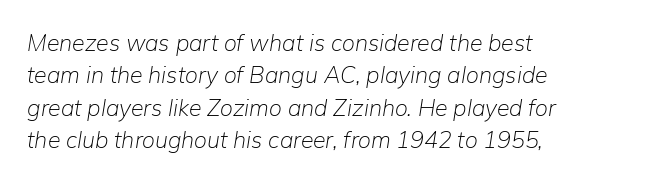
The image shows 23 px text type, italic (leaning right); set left-aligned, normal line spacing (1.41x), normal letter spacing, not underlined.
